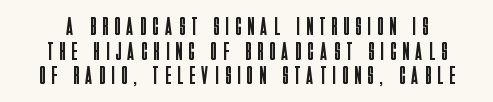
Substantial extra tracking has been applied to these lines. Tightly led — the rows are bunched. The passage shown is not underscored anywhere. A light-to-regular cut is what we see here.
